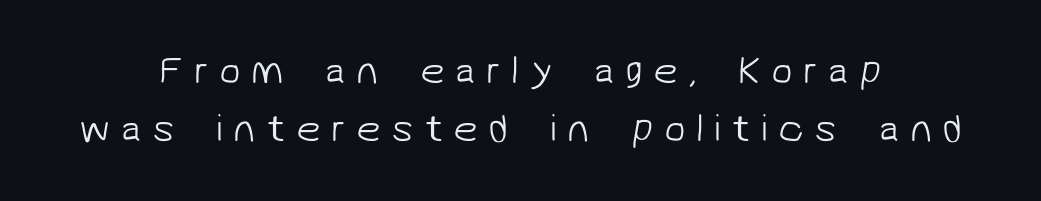
{"serif": "no", "bold": "no", "weight": "light", "width": "normal", "stroke_contrast": "low", "x_height": "medium", "monospaced": "no", "underline": "no", "align": "center", "line_spacing": "normal", "line_spacing_ratio": 1.5, "letter_spacing": "wide", "letter_spacing_em": 0.27, "glyph_px": 39}
